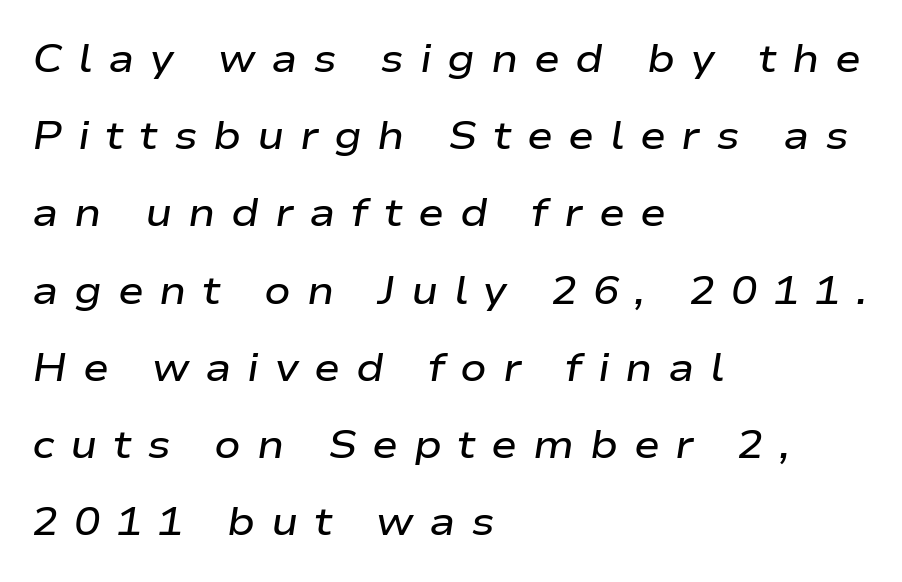
Q: Is the text bold? A: Semi-bold.
Q: Is the text italic (slanted)? A: Yes, it leans right by about 9 degrees.
Q: Is the text underlined? A: No.
Q: How is the paragraph aligned? A: Left-aligned.
Q: Is the spacing between letters normal or unusually wide? A: Unusually wide.
Q: Is the spacing between lines tight, normal or loose? A: Loose.
Q: Width (condensed, normal, or wide)? A: Wide.
Q: Stroke contrast? A: Low.
Q: x-height? A: Medium.
Q: Monospaced? A: No.
